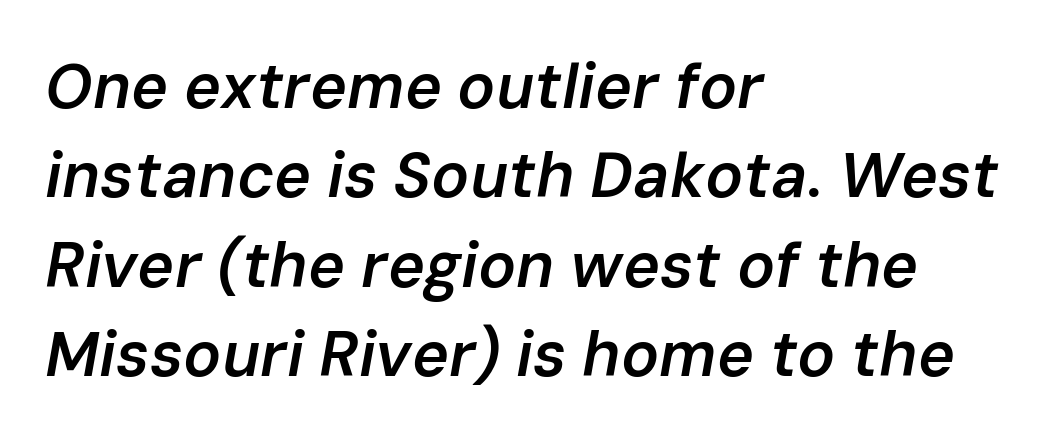
Q: Is the text bold? A: Semi-bold.
Q: Is the text italic (slanted)? A: Yes, it leans right by about 10 degrees.
Q: Is the text underlined? A: No.
Q: How is the paragraph aligned? A: Left-aligned.
Q: Is the spacing between letters normal or unusually wide? A: Normal.
Q: Is the spacing between lines tight, normal or loose? A: Normal.
Q: Width (condensed, normal, or wide)? A: Normal.
Q: Stroke contrast? A: Low.
Q: x-height? A: Medium.
Q: Monospaced? A: No.
